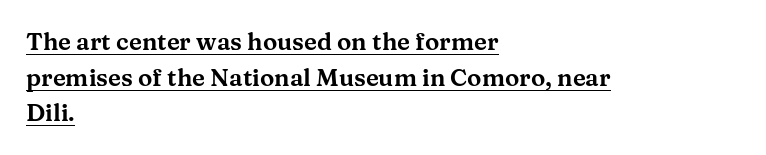
{"italic": "no", "underline": "yes", "align": "left", "line_spacing": "normal", "line_spacing_ratio": 1.48, "letter_spacing": "normal", "letter_spacing_em": 0.0, "glyph_px": 24}
